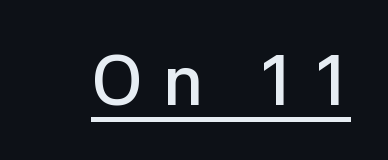
The image shows 70 px semibold sans-serif type, upright; set unusually wide letter spacing (+0.29 em), underlined; low stroke contrast and a medium x-height.
